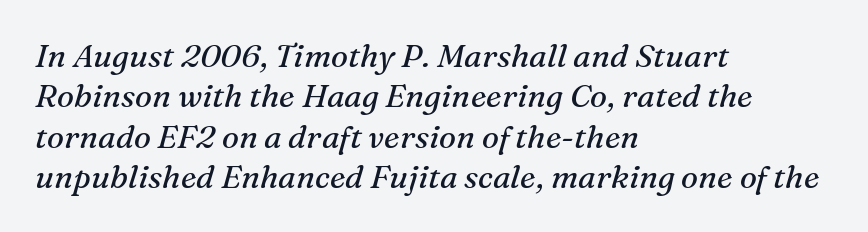
The string is rendered with underlining switched off. Do the characters align in a grid? No, the font is proportional. The typesetting does not lean heavy: it is not bold. Regular leading. Tracking value appears to be zero — textbook default spacing.
